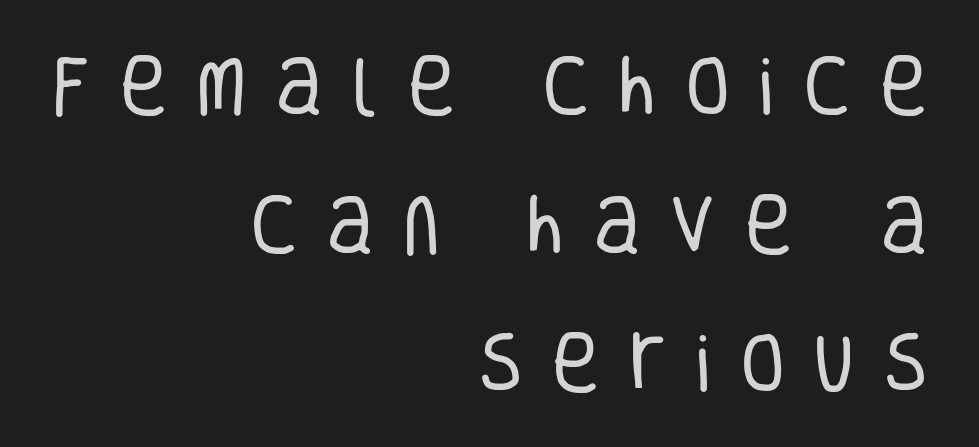
Q: Is the text bold? A: No.
Q: Is the text italic (slanted)? A: No, it is upright.
Q: Is the typeface a serif or a sans-serif typeface? A: Sans-serif.
Q: Is the text underlined? A: No.
Q: How is the paragraph aligned? A: Right-aligned.
Q: Is the spacing between letters normal or unusually wide? A: Unusually wide.
Q: Is the spacing between lines tight, normal or loose? A: Loose.
Q: Width (condensed, normal, or wide)? A: Condensed.
Q: Stroke contrast? A: Low.
Q: x-height? A: Large.
Q: Monospaced? A: No.
